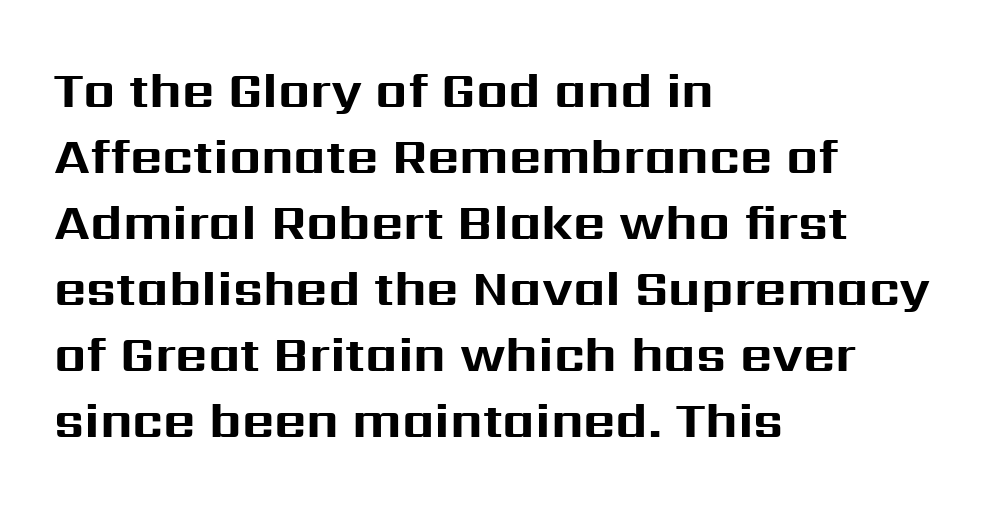
The image shows 50 px bold sans-serif type, upright; set left-aligned, normal line spacing (1.32x), normal letter spacing, not underlined; medium stroke contrast and a medium x-height.
